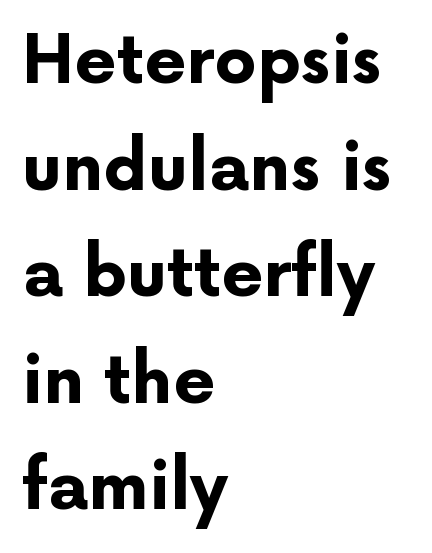
Do the characters align in a grid? No, the font is proportional. The face used here has the dense, thick strokes of a bold. The passage shown stacks its lines at a standard gap. This sample uses an upright cut, with every glyph sitting square on the baseline. Teacher's note: observe the even left margin — that is flush-left alignment.
